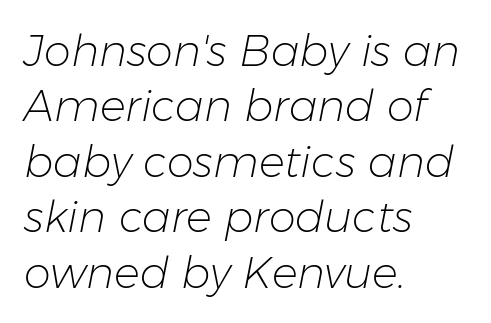
{"italic": "yes", "lean": "right", "slant_degrees": 11, "bold": "no", "weight": "light", "width": "normal", "stroke_contrast": "low", "x_height": "medium", "monospaced": "no", "underline": "no", "align": "left", "line_spacing": "normal", "line_spacing_ratio": 1.29, "letter_spacing": "normal", "letter_spacing_em": 0.0, "glyph_px": 43}
